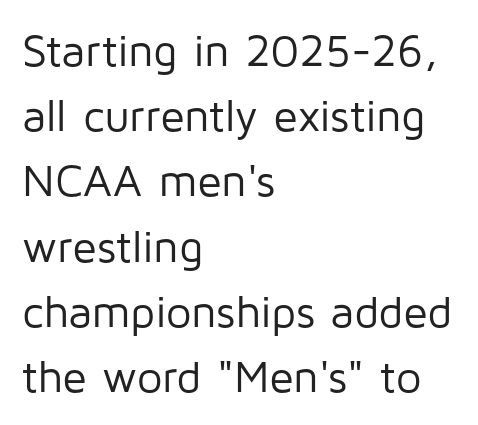
{"serif": "no", "italic": "no", "bold": "no", "weight": "regular", "width": "normal", "stroke_contrast": "low", "x_height": "medium", "monospaced": "no", "underline": "no", "align": "left", "line_spacing": "normal", "line_spacing_ratio": 1.45, "letter_spacing": "normal", "letter_spacing_em": 0.0, "glyph_px": 45}
